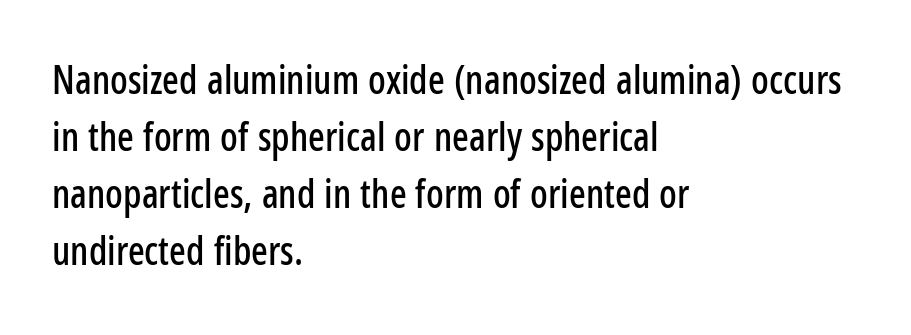
Q: Is the text italic (slanted)? A: No, it is upright.
Q: Is the typeface a serif or a sans-serif typeface? A: Sans-serif.
Q: Is the text underlined? A: No.
Q: How is the paragraph aligned? A: Left-aligned.
Q: Is the spacing between letters normal or unusually wide? A: Normal.
Q: Is the spacing between lines tight, normal or loose? A: Normal.
Q: Width (condensed, normal, or wide)? A: Condensed.
Q: Stroke contrast? A: Low.
Q: x-height? A: Medium.
Q: Monospaced? A: No.
